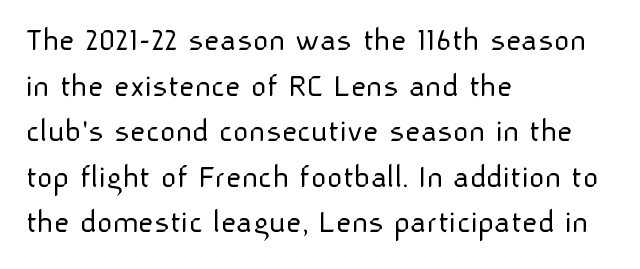
{"serif": "no", "italic": "no", "bold": "no", "weight": "light", "width": "normal", "stroke_contrast": "low", "x_height": "medium", "monospaced": "no", "underline": "no", "align": "left", "line_spacing": "normal", "line_spacing_ratio": 1.34, "letter_spacing": "normal", "letter_spacing_em": 0.0, "glyph_px": 34}
